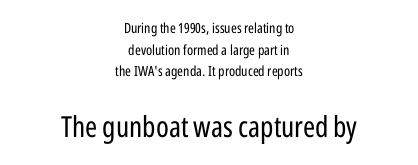
{"serif": "no", "italic": "no", "bold": "no", "weight": "regular", "width": "condensed", "stroke_contrast": "low", "x_height": "medium", "monospaced": "no", "underline": "no", "align": "center", "line_spacing": "normal", "line_spacing_ratio": 1.55, "letter_spacing": "normal", "letter_spacing_em": 0.0, "larger_block": "second", "size_ratio": 2.07, "glyph_px": 29}
